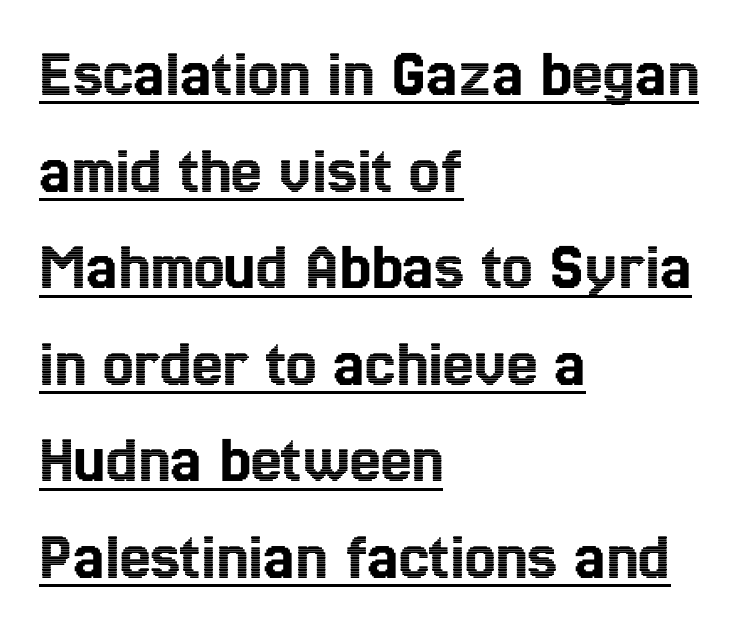
The image shows 69 px condensed type, upright; set left-aligned, normal line spacing (1.4x), normal letter spacing, underlined; a medium x-height.
